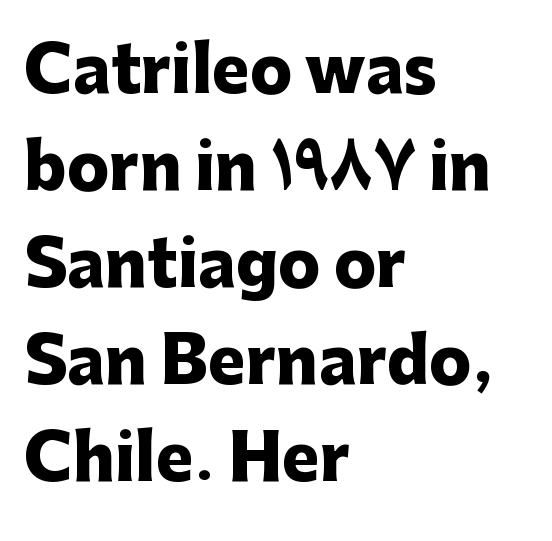
{"serif": "no", "italic": "no", "bold": "yes", "weight": "heavy", "width": "normal", "stroke_contrast": "low", "x_height": "medium", "monospaced": "no", "underline": "no", "align": "left", "line_spacing": "normal", "line_spacing_ratio": 1.54, "letter_spacing": "normal", "letter_spacing_em": 0.0, "glyph_px": 63}
